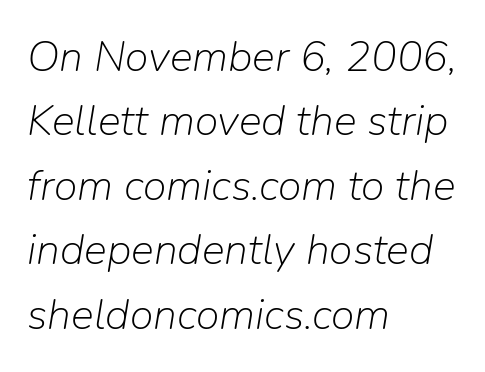
Each word holds together tightly as a unit, with standard inter-letter gaps. Descenders are the only things crossing below the line. Summary of weight: not heavy and not bold. If you measured baseline to baseline, you'd find a middling distance. The ragged edge is on the right, which tells us the setting is flush left. Italic: yes, the glyphs are oblique.
